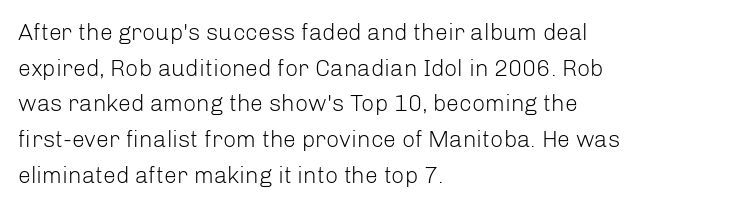
Q: Is the text bold? A: No.
Q: Is the text italic (slanted)? A: No, it is upright.
Q: Is the text underlined? A: No.
Q: How is the paragraph aligned? A: Left-aligned.
Q: Is the spacing between letters normal or unusually wide? A: Normal.
Q: Is the spacing between lines tight, normal or loose? A: Normal.
